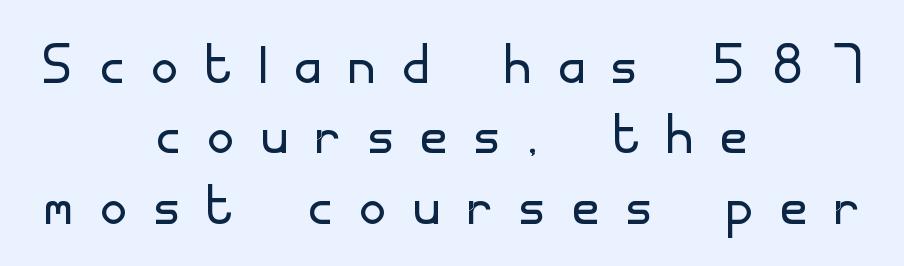
Very little white space separates one row of letters from the next. Plain, unruled lines of type. Character widths vary here, with narrow letters taking less room than wide ones. No chunkiness to these letters — they're not bold.
